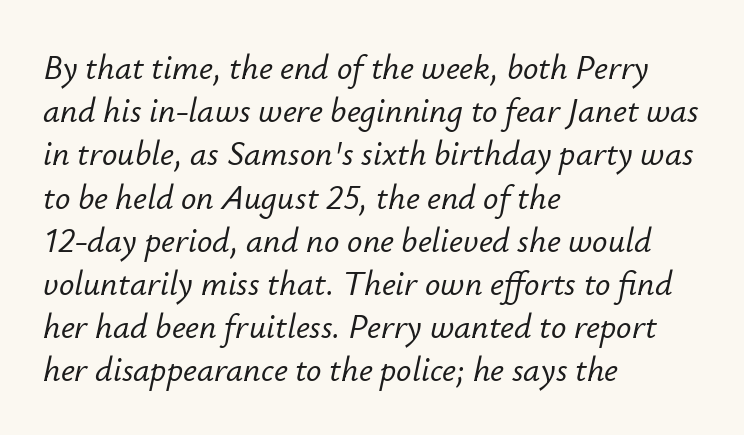
{"italic": "yes", "lean": "right", "slant_degrees": 12, "width": "normal", "stroke_contrast": "low", "x_height": "small", "monospaced": "no", "underline": "no", "align": "left", "line_spacing": "normal", "line_spacing_ratio": 1.27, "letter_spacing": "normal", "letter_spacing_em": 0.0, "glyph_px": 34}
